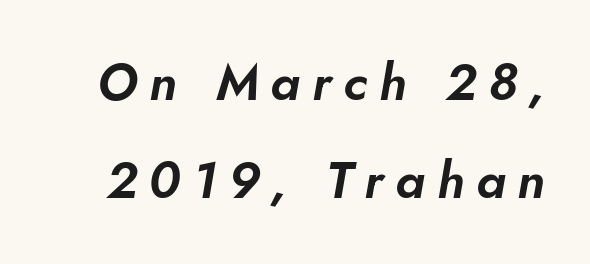
Summary of vertical rhythm: relaxed, with wide interline spacing. Compared with typical body copy, the letter spacing here is much looser. The face used here has a pronounced slope to its letters. Each letter keeps its own natural width here, so spacing adapts to shape. Any mark beneath the type? The region is blank.
